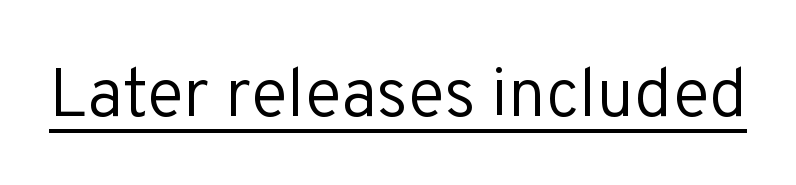
The lettering is marked with a stroke running underneath it. Each letter keeps its own natural width here, so spacing adapts to shape. Look at the tracking — it's just the regular setting, nothing added. The font is comparable to plain body text, perhaps lighter.
